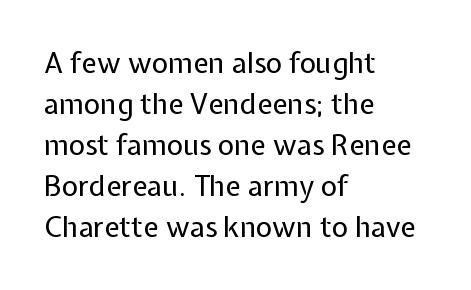
Q: Is the text bold? A: No.
Q: Is the text italic (slanted)? A: No, it is upright.
Q: Is the typeface a serif or a sans-serif typeface? A: Sans-serif.
Q: Is the text underlined? A: No.
Q: How is the paragraph aligned? A: Left-aligned.
Q: Is the spacing between letters normal or unusually wide? A: Normal.
Q: Is the spacing between lines tight, normal or loose? A: Normal.
Q: Width (condensed, normal, or wide)? A: Normal.
Q: Stroke contrast? A: Low.
Q: x-height? A: Medium.
Q: Monospaced? A: No.
